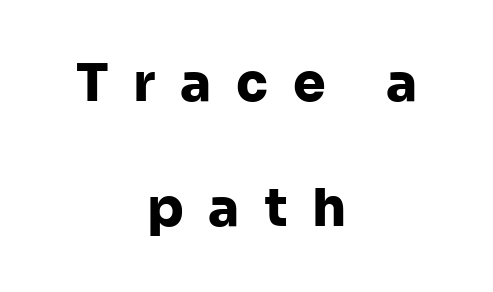
The image shows 52 px heavy sans-serif type, upright; set centered, loose line spacing (2.4x), unusually wide letter spacing (+0.48 em), not underlined; low stroke contrast and a medium x-height.
